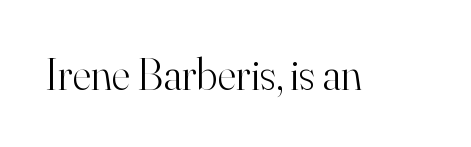
{"serif": "yes", "italic": "no", "bold": "no", "weight": "light", "width": "normal", "stroke_contrast": "high", "x_height": "small", "monospaced": "no", "underline": "no", "letter_spacing": "normal", "letter_spacing_em": 0.0, "glyph_px": 45}
